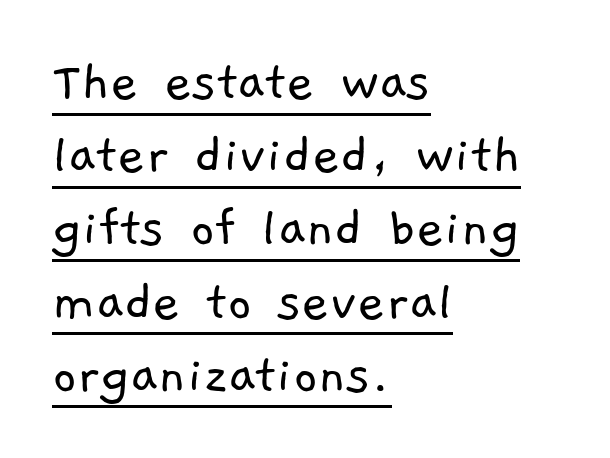
{"serif": "no", "bold": "no", "weight": "light", "width": "normal", "stroke_contrast": "low", "x_height": "medium", "monospaced": "no", "underline": "yes", "align": "left", "line_spacing_ratio": 1.22, "letter_spacing": "normal", "letter_spacing_em": 0.0, "glyph_px": 60}
